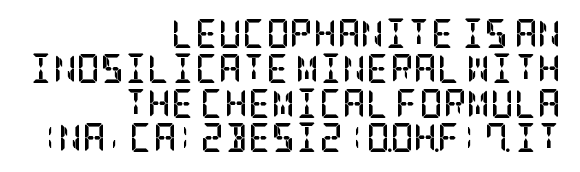
The image shows 29 px semibold, condensed serif type, upright; set right-aligned, line spacing 1.2x, normal letter spacing, not underlined; low stroke contrast and a large x-height.
